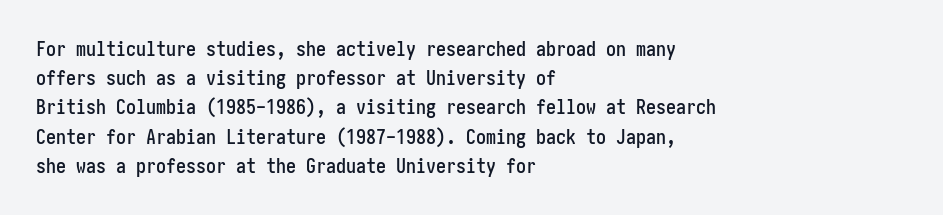
{"italic": "no", "underline": "no", "align": "left", "line_spacing": "normal", "line_spacing_ratio": 1.46, "letter_spacing": "normal", "letter_spacing_em": 0.0, "glyph_px": 20}
